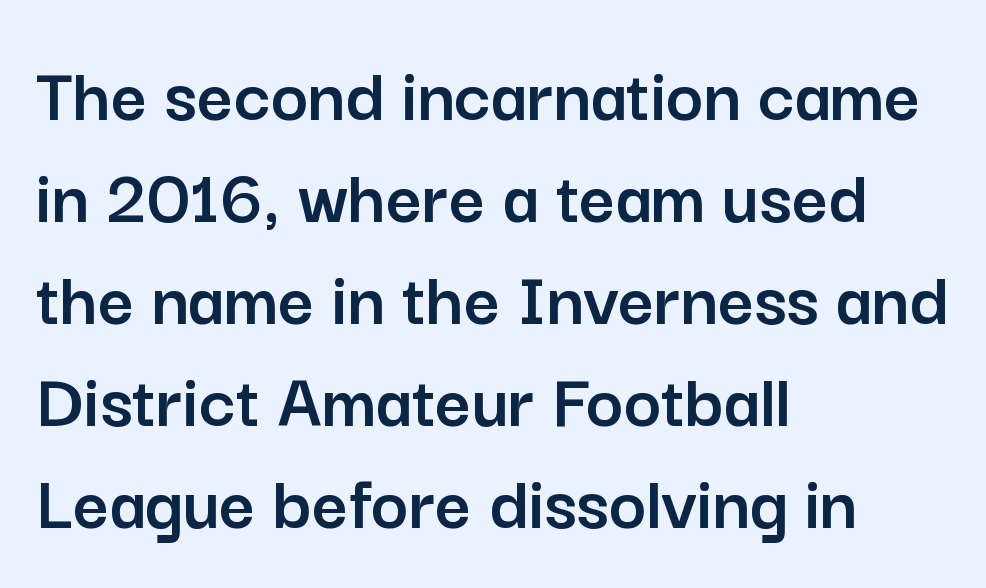
{"serif": "no", "italic": "no", "width": "normal", "stroke_contrast": "low", "x_height": "medium", "monospaced": "no", "underline": "no", "align": "left", "line_spacing": "normal", "line_spacing_ratio": 1.29, "letter_spacing": "normal", "letter_spacing_em": 0.0, "glyph_px": 79}
